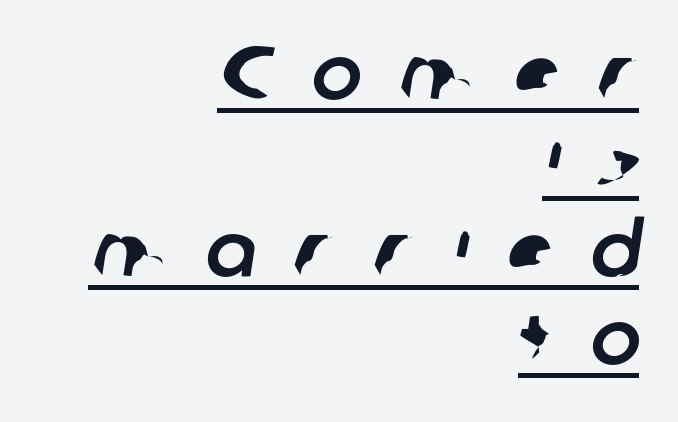
The image shows 75 px sans-serif type; set right-aligned, line spacing 1.18x, unusually wide letter spacing (+0.5 em), underlined; low stroke contrast and a medium x-height.
